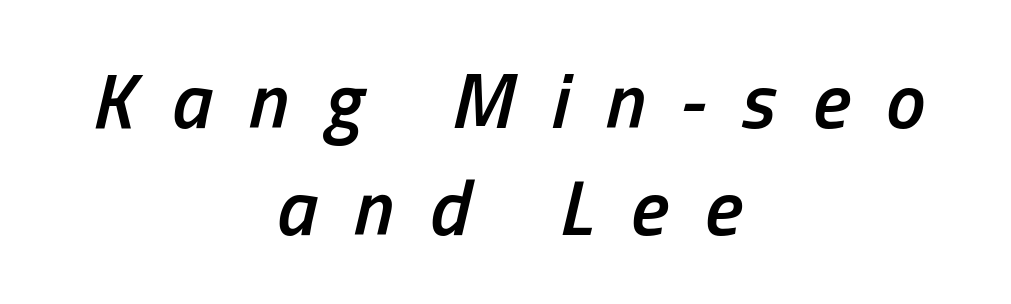
A typesetter would call this proportional, since set widths differ per character. The rendering positions every line midway between the sides. Compared with ordinary roman type, these characters are visibly tilted. A typesetter would call this heavily tracked-out type. Only glyphs here, with clear space below each row.
